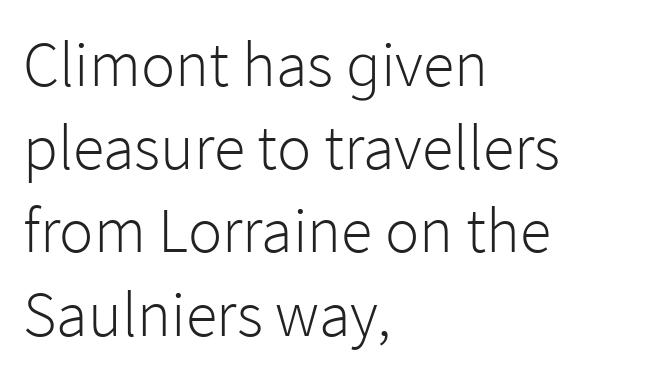
Q: Is the text bold? A: No.
Q: Is the text italic (slanted)? A: No, it is upright.
Q: Is the typeface a serif or a sans-serif typeface? A: Sans-serif.
Q: Is the text underlined? A: No.
Q: How is the paragraph aligned? A: Left-aligned.
Q: Is the spacing between letters normal or unusually wide? A: Normal.
Q: Is the spacing between lines tight, normal or loose? A: Normal.
Q: Width (condensed, normal, or wide)? A: Normal.
Q: Stroke contrast? A: Low.
Q: x-height? A: Medium.
Q: Monospaced? A: No.
